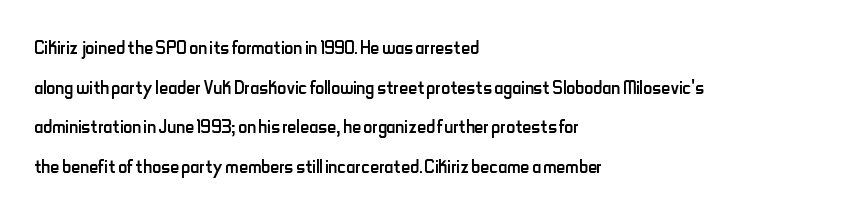
Q: Is the text bold? A: No.
Q: Is the text italic (slanted)? A: No, it is upright.
Q: Is the text underlined? A: No.
Q: How is the paragraph aligned? A: Left-aligned.
Q: Is the spacing between letters normal or unusually wide? A: Normal.
Q: Is the spacing between lines tight, normal or loose? A: Normal.
